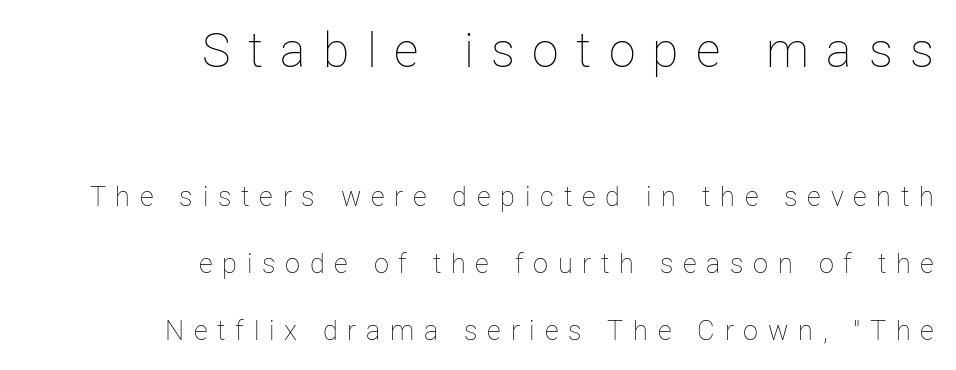
{"italic": "no", "bold": "no", "weight": "thin", "width": "normal", "stroke_contrast": "low", "x_height": "medium", "monospaced": "no", "underline": "no", "align": "right", "line_spacing": "loose", "line_spacing_ratio": 2.49, "letter_spacing": "wide", "letter_spacing_em": 0.36, "larger_block": "first", "size_ratio": 1.78, "glyph_px": 48}
